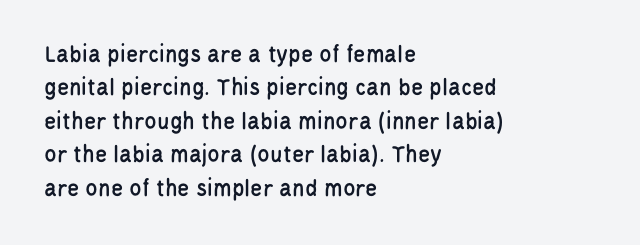
Q: Is the text italic (slanted)? A: No, it is upright.
Q: Is the text underlined? A: No.
Q: How is the paragraph aligned? A: Left-aligned.
Q: Is the spacing between letters normal or unusually wide? A: Normal.
Q: Is the spacing between lines tight, normal or loose? A: Normal.
